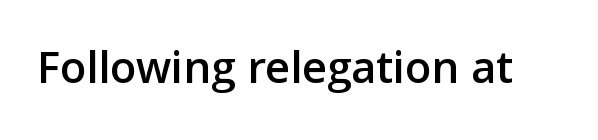
{"serif": "no", "italic": "no", "width": "normal", "stroke_contrast": "low", "x_height": "medium", "monospaced": "no", "underline": "no", "letter_spacing": "normal", "letter_spacing_em": 0.0, "glyph_px": 48}
